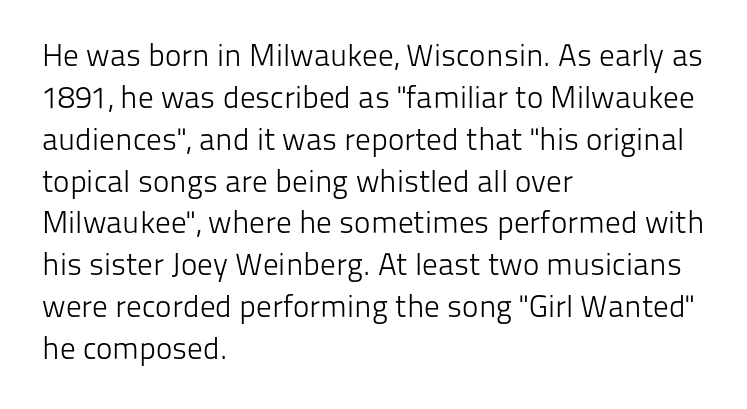
The image shows 31 px light sans-serif type, upright; set left-aligned, normal line spacing (1.35x), normal letter spacing, not underlined; low stroke contrast and a medium x-height.
